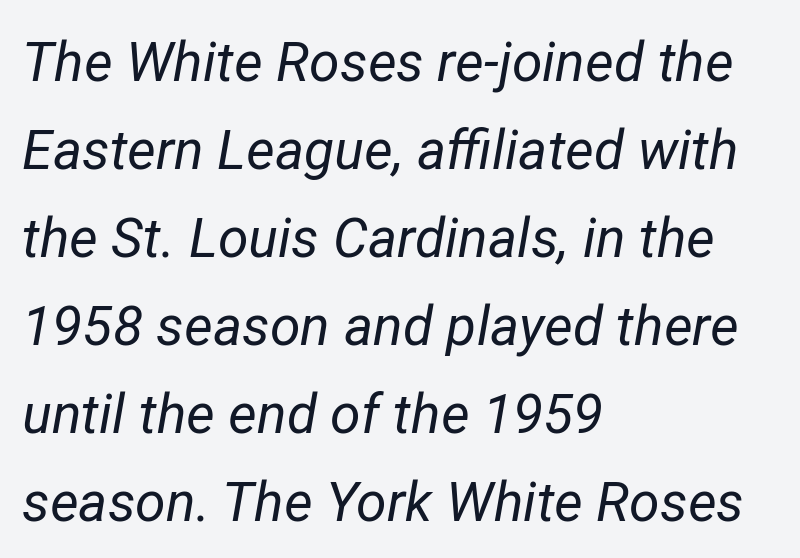
Here the glyphs are tracked normally, forming tight word shapes. Descenders hang freely into open space. Varying glyph widths throughout — classic text-font behaviour. The strokes carry an ordinary text weight at most. The typesetter chose a ragged-right arrangement here.
